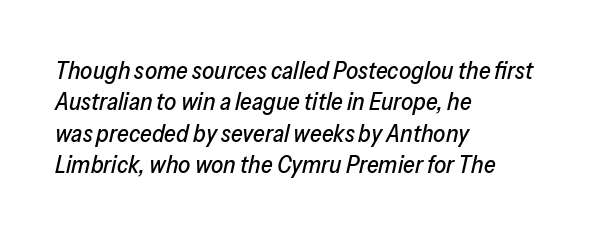
{"italic": "yes", "lean": "right", "slant_degrees": 13, "underline": "no", "align": "left", "line_spacing": "normal", "line_spacing_ratio": 1.31, "letter_spacing": "normal", "letter_spacing_em": 0.0, "glyph_px": 24}
